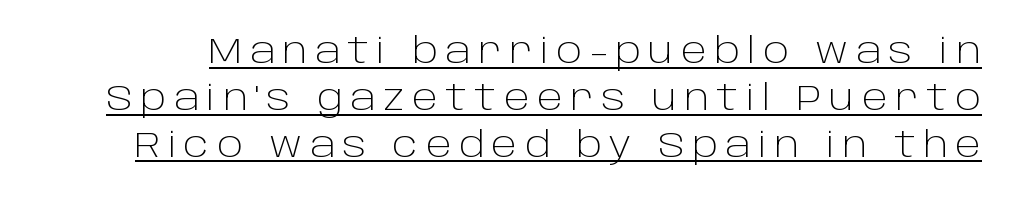
No extra ink here — the face is not bold. The glyphs are accompanied by a horizontal stroke just below them. This sample uses an upright cut, with every glyph sitting square on the baseline. Spacing between characters has been opened up far beyond the box default. Is this a sans? Yes — the strokes have no serifs.
